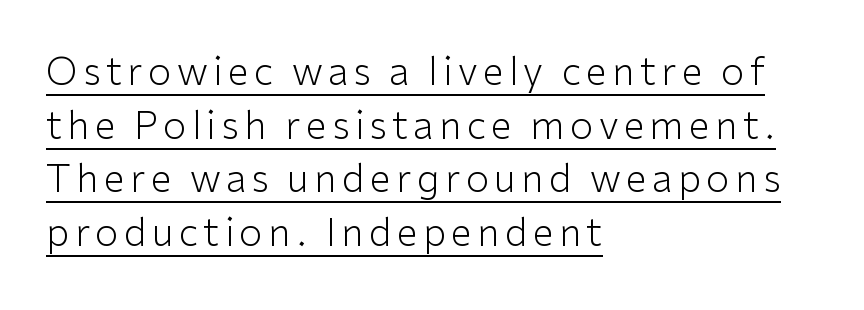
{"serif": "no", "italic": "no", "bold": "no", "weight": "light", "width": "normal", "stroke_contrast": "low", "x_height": "medium", "monospaced": "no", "underline": "yes", "align": "left", "line_spacing": "normal", "line_spacing_ratio": 1.41, "glyph_px": 38}
